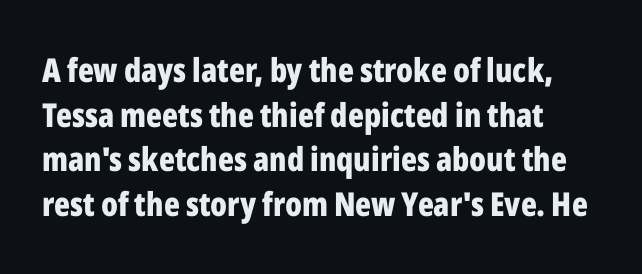
{"serif": "no", "italic": "no", "bold": "yes", "weight": "bold", "width": "condensed", "stroke_contrast": "low", "x_height": "medium", "monospaced": "no", "underline": "no", "align": "left", "line_spacing": "normal", "line_spacing_ratio": 1.35, "letter_spacing": "normal", "letter_spacing_em": 0.0, "glyph_px": 33}
